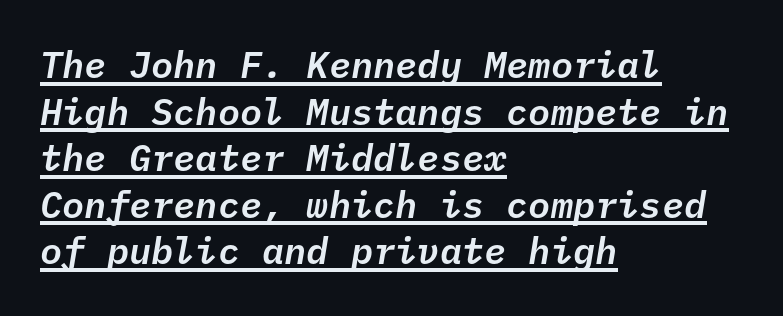
The image shows 37 px text type, italic (leaning right), monospaced; set left-aligned, normal line spacing (1.26x), normal letter spacing, underlined; low stroke contrast and a medium x-height.
